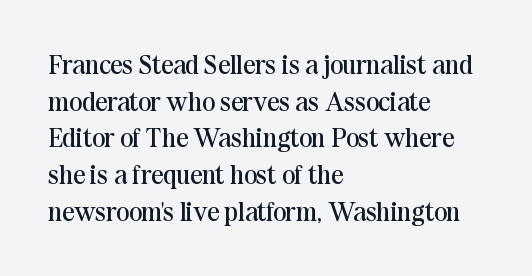
Reading down the block, your eye returns to a fixed left position each line. Do the letters lean? They stand straight. The strip under each line holds only bare page. Bold? No — there's no thickening of the strokes. Line spacing here is normal. Glyph-to-glyph distance matches everyday printed text.
